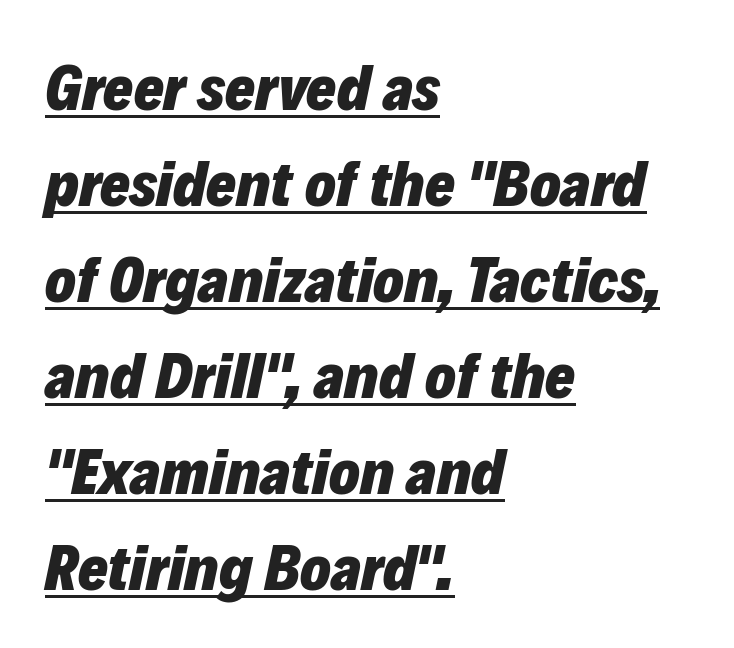
Every character sits at an angle, as italics do. The block of text has a typical density, with ordinary space between rows. Chunky letters — that's bold for sure. The tracking reads as untouched default to a designer's eye.
